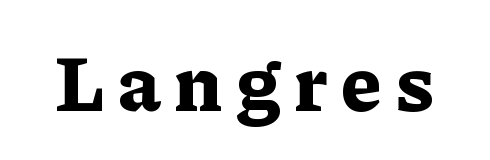
The image shows 78 px bold serif type, upright; set not underlined; low stroke contrast and a medium x-height.
